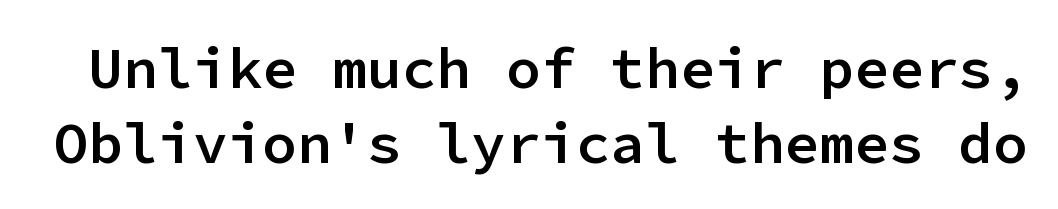
The image shows 58 px semibold sans-serif type, upright, monospaced; set normal line spacing (1.29x), normal letter spacing, not underlined; low stroke contrast and a medium x-height.
